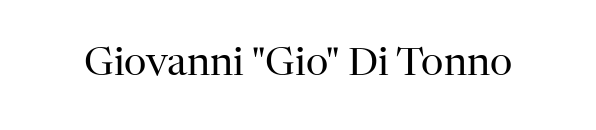
Q: Is the text bold? A: No.
Q: Is the text italic (slanted)? A: No, it is upright.
Q: Is the typeface a serif or a sans-serif typeface? A: Serif.
Q: Is the text underlined? A: No.
Q: Is the spacing between letters normal or unusually wide? A: Normal.
Q: Width (condensed, normal, or wide)? A: Normal.
Q: Stroke contrast? A: High.
Q: x-height? A: Medium.
Q: Monospaced? A: No.
